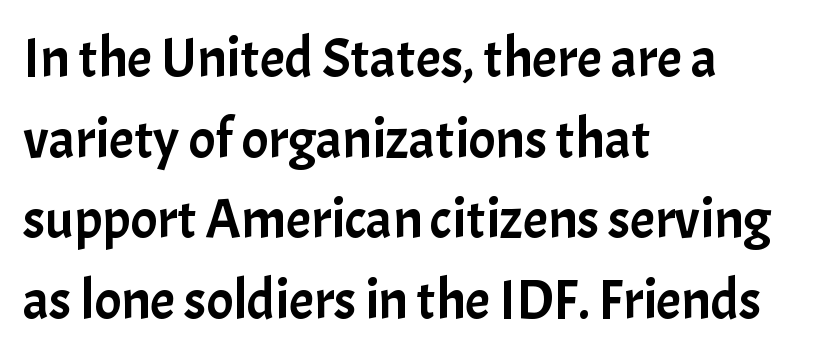
Q: Is the text italic (slanted)? A: No, it is upright.
Q: Is the typeface a serif or a sans-serif typeface? A: Sans-serif.
Q: Is the text underlined? A: No.
Q: How is the paragraph aligned? A: Left-aligned.
Q: Is the spacing between letters normal or unusually wide? A: Normal.
Q: Is the spacing between lines tight, normal or loose? A: Normal.
Q: Width (condensed, normal, or wide)? A: Normal.
Q: Stroke contrast? A: Low.
Q: x-height? A: Medium.
Q: Monospaced? A: No.
